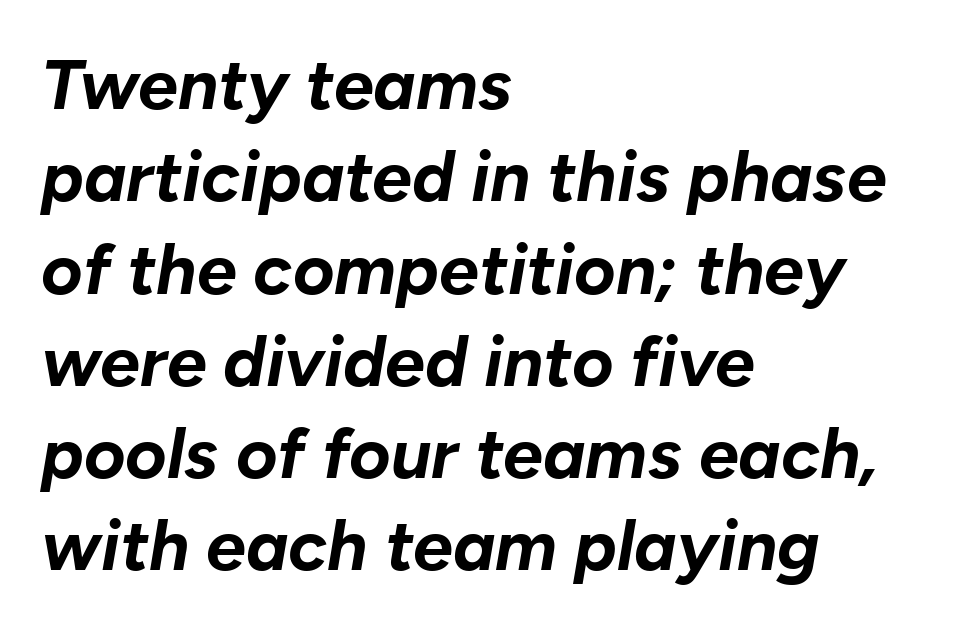
{"italic": "yes", "lean": "right", "slant_degrees": 10, "bold": "yes", "weight": "bold", "width": "normal", "stroke_contrast": "low", "x_height": "medium", "monospaced": "no", "underline": "no", "align": "left", "line_spacing": "normal", "line_spacing_ratio": 1.3, "letter_spacing": "normal", "letter_spacing_em": 0.0, "glyph_px": 71}
